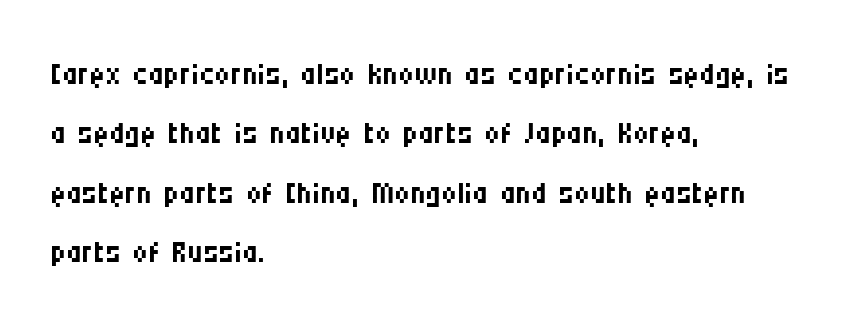
Q: Is the text bold? A: No.
Q: Is the text italic (slanted)? A: No, it is upright.
Q: Is the typeface a serif or a sans-serif typeface? A: Sans-serif.
Q: Is the text underlined? A: No.
Q: How is the paragraph aligned? A: Left-aligned.
Q: Is the spacing between letters normal or unusually wide? A: Normal.
Q: Is the spacing between lines tight, normal or loose? A: Normal.
Q: Width (condensed, normal, or wide)? A: Condensed.
Q: Stroke contrast? A: Medium.
Q: x-height? A: Large.
Q: Monospaced? A: No.
